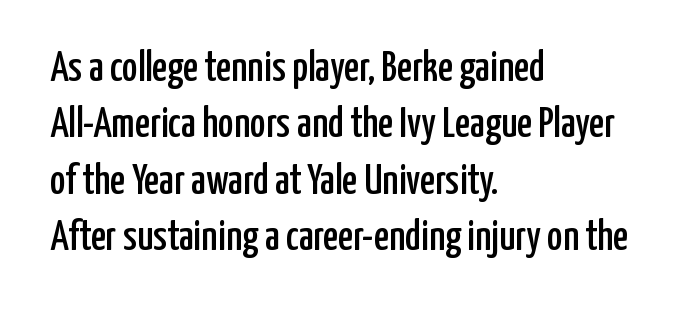
Q: Is the text italic (slanted)? A: No, it is upright.
Q: Is the typeface a serif or a sans-serif typeface? A: Sans-serif.
Q: Is the text underlined? A: No.
Q: How is the paragraph aligned? A: Left-aligned.
Q: Is the spacing between letters normal or unusually wide? A: Normal.
Q: Is the spacing between lines tight, normal or loose? A: Normal.
Q: Width (condensed, normal, or wide)? A: Condensed.
Q: Stroke contrast? A: Low.
Q: x-height? A: Medium.
Q: Monospaced? A: No.
